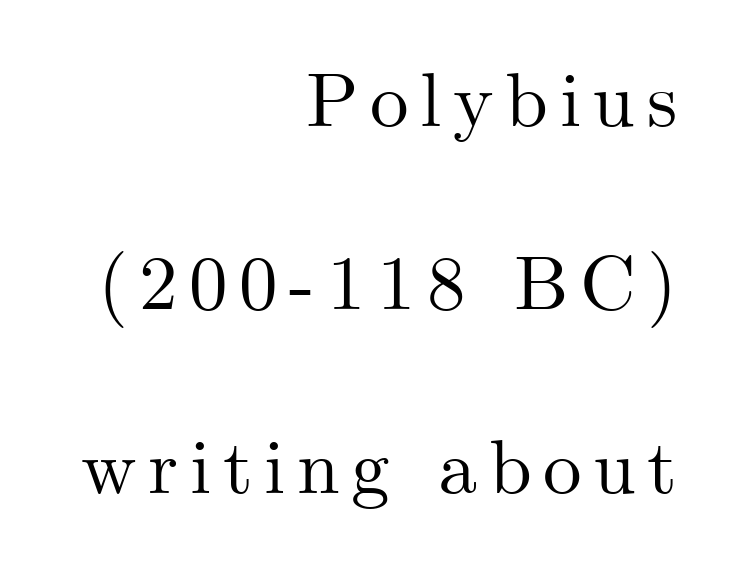
Serifs: yes, visible at the terminals of the letterforms. Honestly, there is no underline to notice here at all. Regarding leading, the lines here are spaced well apart. Rendered with straight, roman letterforms. Is the block centered? No — it sits flush against the right margin. Do the characters align in a grid? No, the font is proportional.
